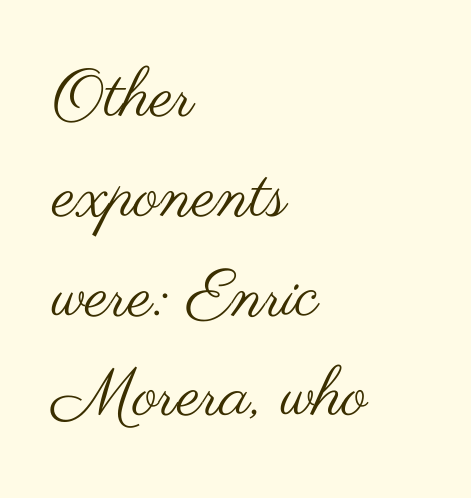
{"serif": "no", "bold": "no", "weight": "regular", "width": "wide", "stroke_contrast": "medium", "x_height": "small", "monospaced": "no", "underline": "no", "align": "left", "line_spacing": "normal", "line_spacing_ratio": 1.49, "letter_spacing": "normal", "letter_spacing_em": 0.0, "glyph_px": 67}
